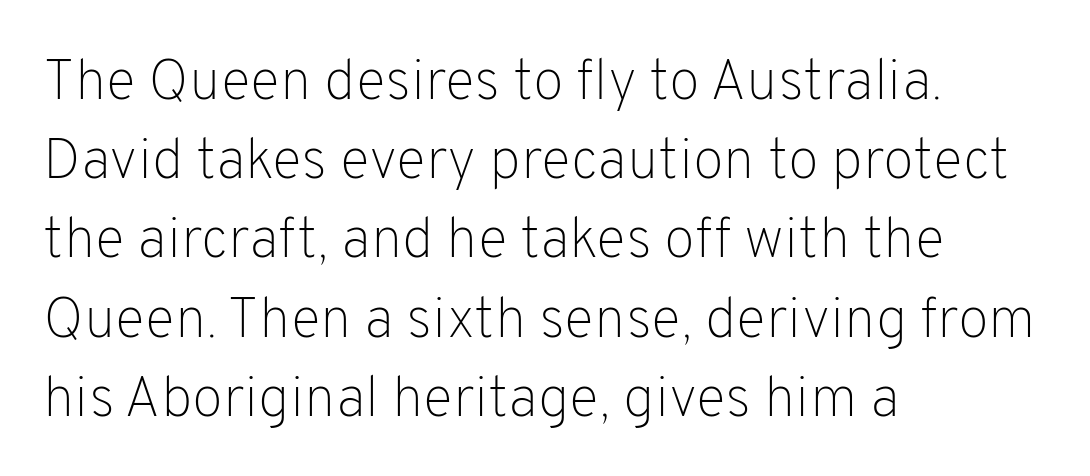
{"serif": "no", "italic": "no", "bold": "no", "weight": "light", "width": "normal", "stroke_contrast": "low", "x_height": "medium", "monospaced": "no", "underline": "no", "align": "left", "line_spacing": "normal", "line_spacing_ratio": 1.39, "letter_spacing": "normal", "letter_spacing_em": 0.0, "glyph_px": 57}
